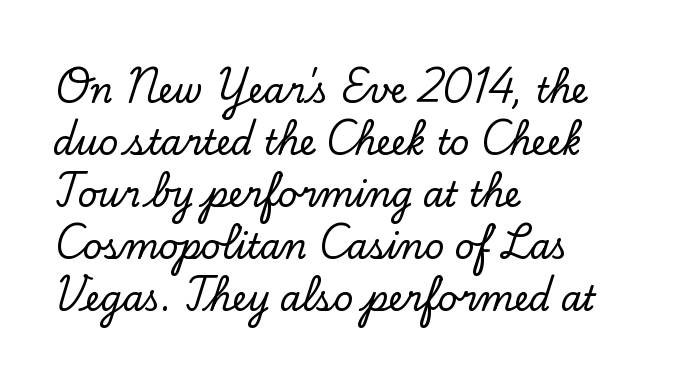
The image shows 34 px serif type; set left-aligned, normal line spacing (1.53x), normal letter spacing, not underlined; low stroke contrast and a small x-height.
